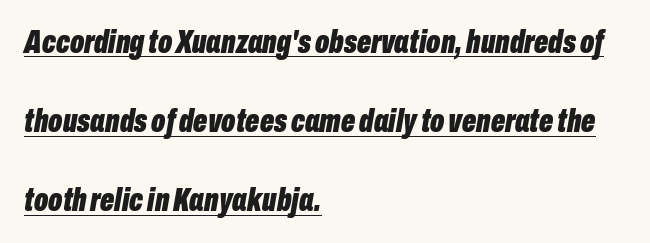
There's an unmistakable incline to the writing here. Students, observe: this is what heavily led, spacious text looks like. A typographer would call this underscored text. Horizontally, the lines are justified to the leading edge only.
